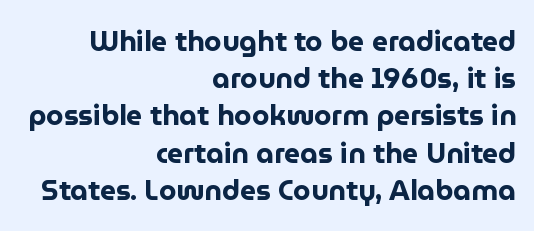
Q: Is the text bold? A: Yes.
Q: Is the text italic (slanted)? A: No, it is upright.
Q: Is the typeface a serif or a sans-serif typeface? A: Sans-serif.
Q: Is the text underlined? A: No.
Q: How is the paragraph aligned? A: Right-aligned.
Q: Is the spacing between letters normal or unusually wide? A: Normal.
Q: Is the spacing between lines tight, normal or loose? A: Normal.
Q: Width (condensed, normal, or wide)? A: Normal.
Q: Stroke contrast? A: Low.
Q: x-height? A: Medium.
Q: Monospaced? A: No.
